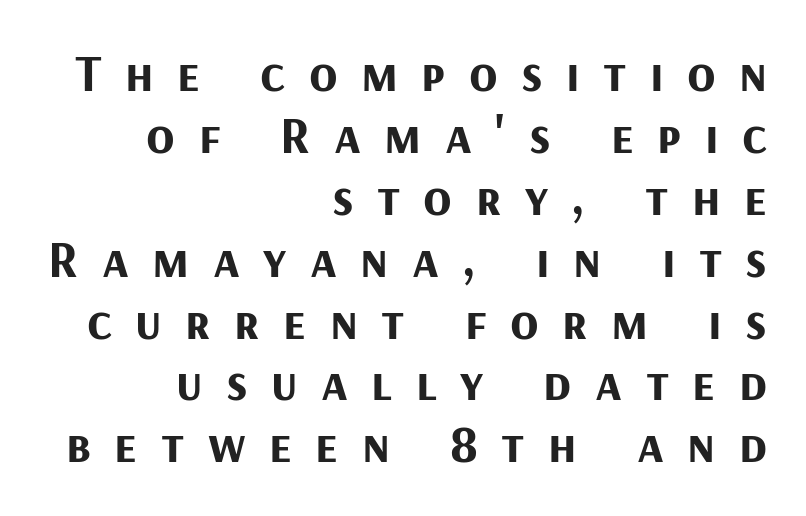
Q: Is the text bold? A: Yes.
Q: Is the text italic (slanted)? A: No, it is upright.
Q: Is the typeface a serif or a sans-serif typeface? A: Sans-serif.
Q: Is the text underlined? A: No.
Q: How is the paragraph aligned? A: Right-aligned.
Q: Is the spacing between letters normal or unusually wide? A: Unusually wide.
Q: Width (condensed, normal, or wide)? A: Normal.
Q: Stroke contrast? A: Medium.
Q: x-height? A: Medium.
Q: Monospaced? A: No.
